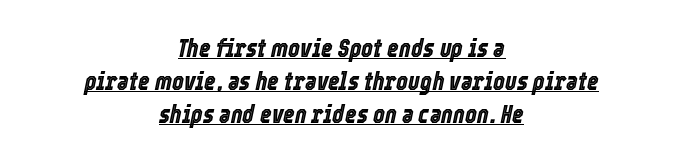
{"italic": "yes", "lean": "right", "slant_degrees": 12, "underline": "yes", "align": "center", "line_spacing": "normal", "line_spacing_ratio": 1.32, "letter_spacing": "normal", "letter_spacing_em": 0.0, "glyph_px": 25}
